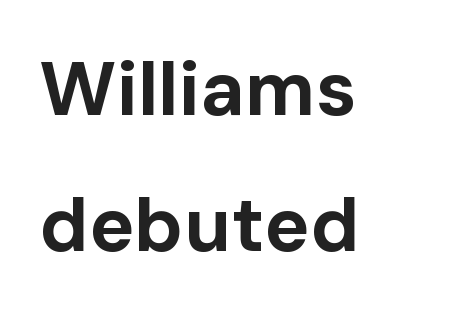
Q: Is the text bold? A: Yes.
Q: Is the text italic (slanted)? A: No, it is upright.
Q: Is the typeface a serif or a sans-serif typeface? A: Sans-serif.
Q: Is the text underlined? A: No.
Q: How is the paragraph aligned? A: Left-aligned.
Q: Is the spacing between letters normal or unusually wide? A: Normal.
Q: Width (condensed, normal, or wide)? A: Normal.
Q: Stroke contrast? A: Low.
Q: x-height? A: Medium.
Q: Monospaced? A: No.
